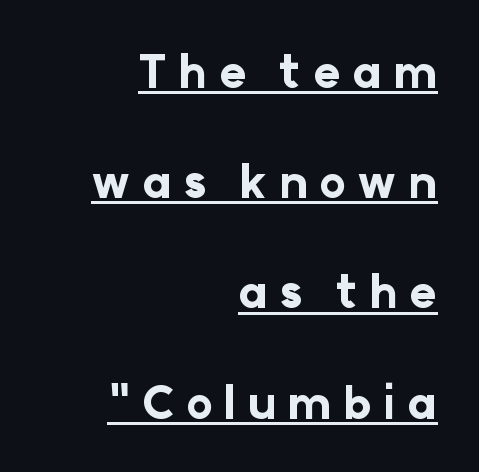
Q: Is the text bold? A: Yes.
Q: Is the text italic (slanted)? A: No, it is upright.
Q: Is the typeface a serif or a sans-serif typeface? A: Sans-serif.
Q: Is the text underlined? A: Yes.
Q: How is the paragraph aligned? A: Right-aligned.
Q: Is the spacing between letters normal or unusually wide? A: Unusually wide.
Q: Is the spacing between lines tight, normal or loose? A: Loose.
Q: Width (condensed, normal, or wide)? A: Normal.
Q: Stroke contrast? A: Low.
Q: x-height? A: Medium.
Q: Monospaced? A: No.
